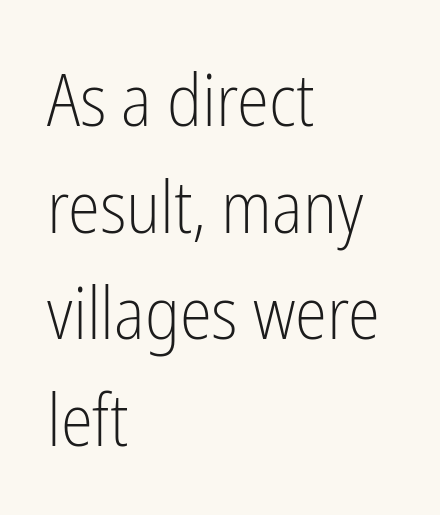
Q: Is the text bold? A: No.
Q: Is the text italic (slanted)? A: No, it is upright.
Q: Is the typeface a serif or a sans-serif typeface? A: Sans-serif.
Q: Is the text underlined? A: No.
Q: How is the paragraph aligned? A: Left-aligned.
Q: Is the spacing between letters normal or unusually wide? A: Normal.
Q: Is the spacing between lines tight, normal or loose? A: Normal.
Q: Width (condensed, normal, or wide)? A: Condensed.
Q: Stroke contrast? A: Low.
Q: x-height? A: Medium.
Q: Monospaced? A: No.
